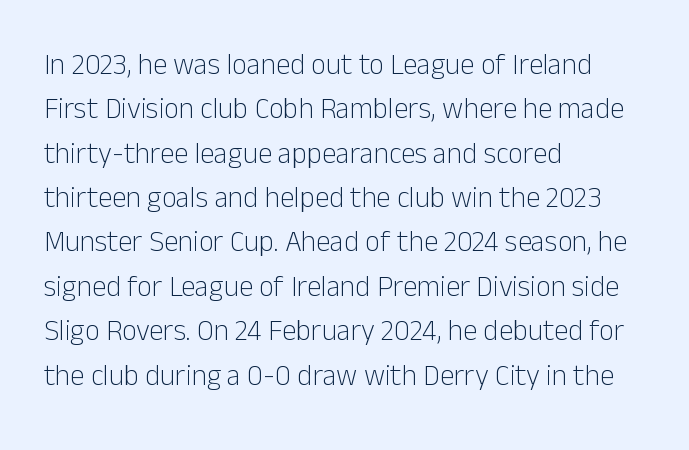
Characters remain perfectly vertical along every line. What kind of face is this? One without serifs — a sans. Short note: letters normally spaced. Nothing heavy about these letters — not bold at all.
